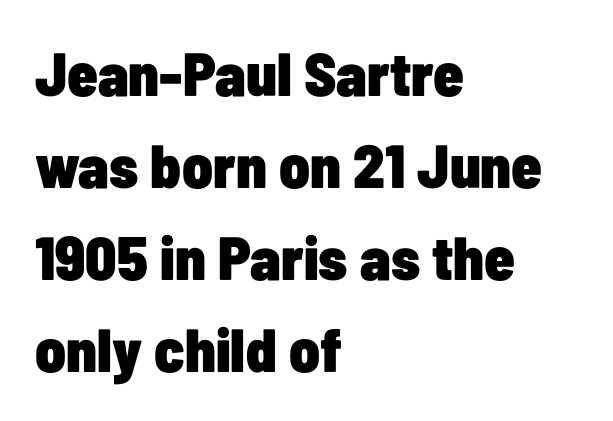
Q: Is the text bold? A: Yes.
Q: Is the text italic (slanted)? A: No, it is upright.
Q: Is the typeface a serif or a sans-serif typeface? A: Sans-serif.
Q: Is the text underlined? A: No.
Q: How is the paragraph aligned? A: Left-aligned.
Q: Is the spacing between letters normal or unusually wide? A: Normal.
Q: Is the spacing between lines tight, normal or loose? A: Normal.
Q: Width (condensed, normal, or wide)? A: Condensed.
Q: Stroke contrast? A: Low.
Q: x-height? A: Medium.
Q: Monospaced? A: No.
